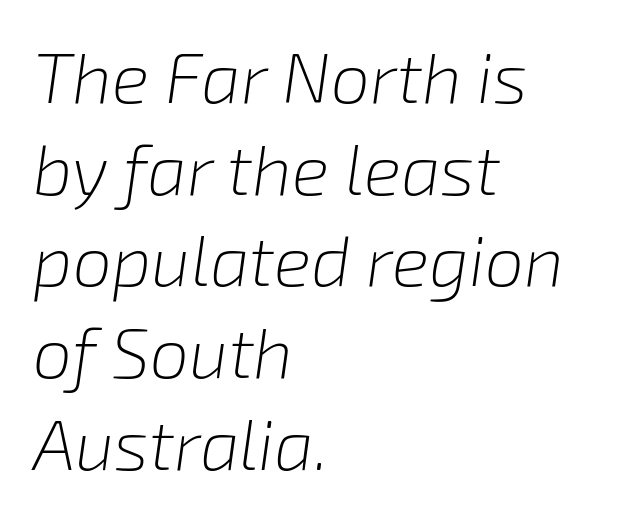
The image shows 70 px light type, italic (leaning right); set left-aligned, normal line spacing (1.31x), normal letter spacing, not underlined; low stroke contrast and a medium x-height.
